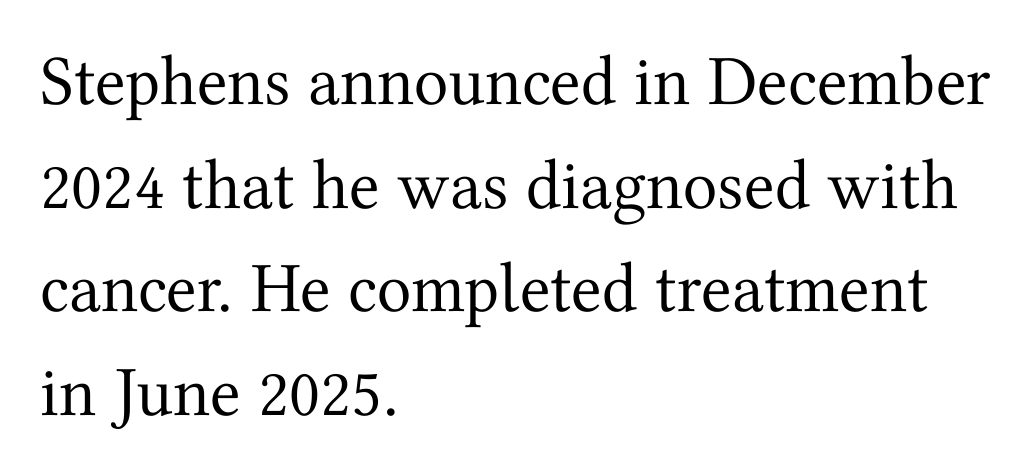
The image shows 71 px regular-weight serif type, upright; set left-aligned, normal line spacing (1.46x), normal letter spacing, not underlined; medium stroke contrast and a medium x-height.
